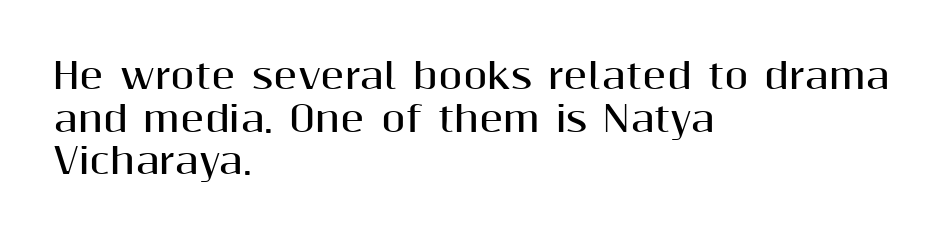
The image shows 35 px bold sans-serif type, upright; set left-aligned, line spacing 1.22x, normal letter spacing, not underlined; medium stroke contrast and a medium x-height.
